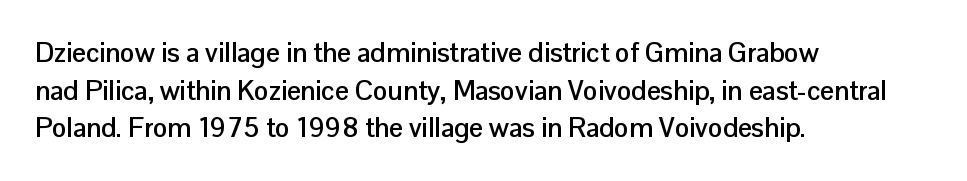
{"italic": "no", "bold": "yes", "underline": "no", "align": "left", "line_spacing": "normal", "line_spacing_ratio": 1.39, "letter_spacing": "normal", "letter_spacing_em": 0.0, "glyph_px": 27}
